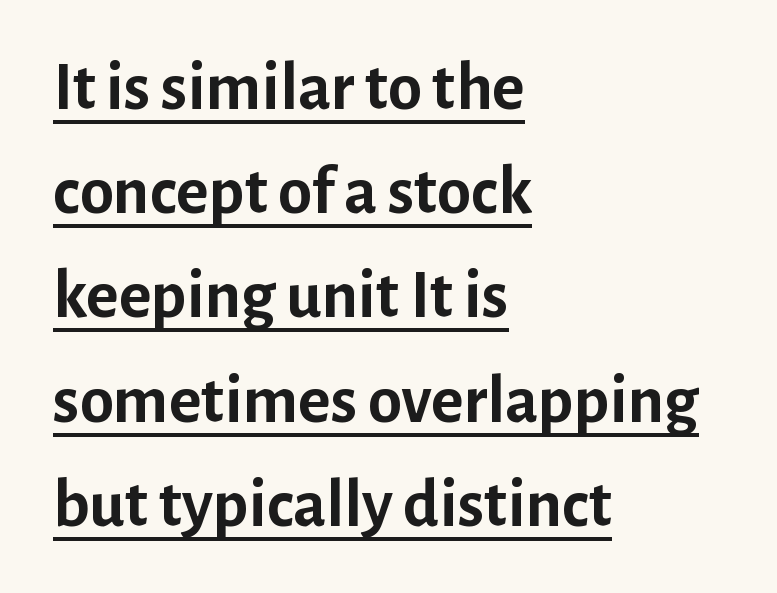
Each letter keeps its own natural width here, so spacing adapts to shape. A full-strength bold gives these letters their thick strokes. The glyphs are accompanied by a horizontal stroke just below them. Nope, not italic — everything's standing straight. Summary of vertical rhythm: regular, with standard interline spacing. Does extra space separate the letters? No, they use regular spacing.
